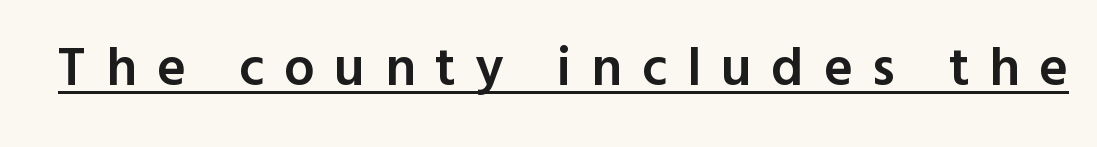
Spacing verdict: proportional, widths tailored to each character. The horizontal fit of the characters is loose and conspicuously gappy. Underlining? Definitely there. Is there any slant? The stems are plumb. The strokes are fattened partway — semibold, not bold.
